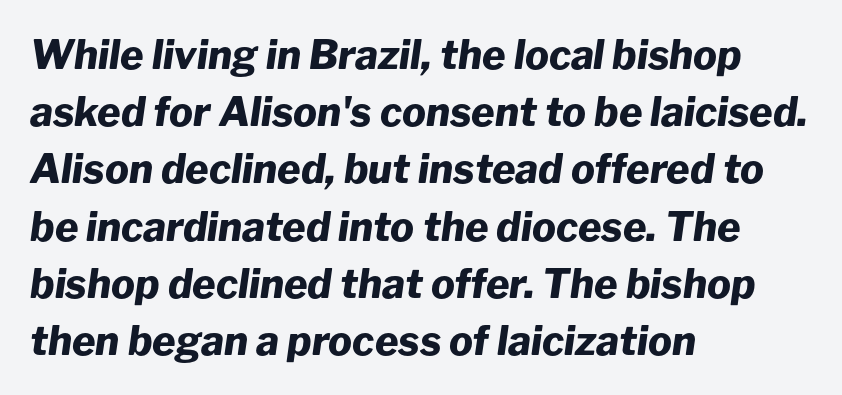
{"italic": "yes", "lean": "right", "slant_degrees": 8, "bold": "yes", "weight": "heavy", "width": "normal", "stroke_contrast": "low", "x_height": "medium", "monospaced": "no", "underline": "no", "align": "left", "line_spacing": "normal", "line_spacing_ratio": 1.43, "letter_spacing": "normal", "letter_spacing_em": 0.0, "glyph_px": 40}
